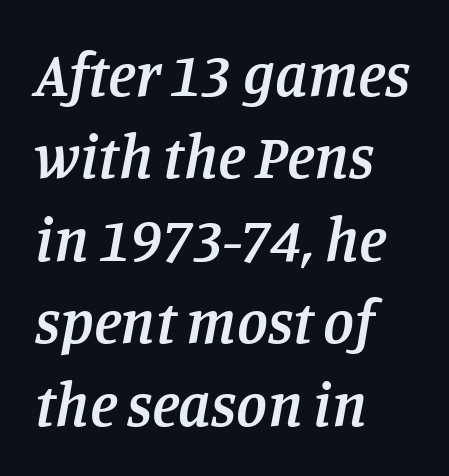
Q: Is the text bold? A: Semi-bold.
Q: Is the text italic (slanted)? A: Yes, it leans right by about 11 degrees.
Q: Is the typeface a serif or a sans-serif typeface? A: Serif.
Q: Is the text underlined? A: No.
Q: How is the paragraph aligned? A: Left-aligned.
Q: Is the spacing between letters normal or unusually wide? A: Normal.
Q: Is the spacing between lines tight, normal or loose? A: Normal.
Q: Width (condensed, normal, or wide)? A: Normal.
Q: Stroke contrast? A: Low.
Q: x-height? A: Large.
Q: Monospaced? A: No.
